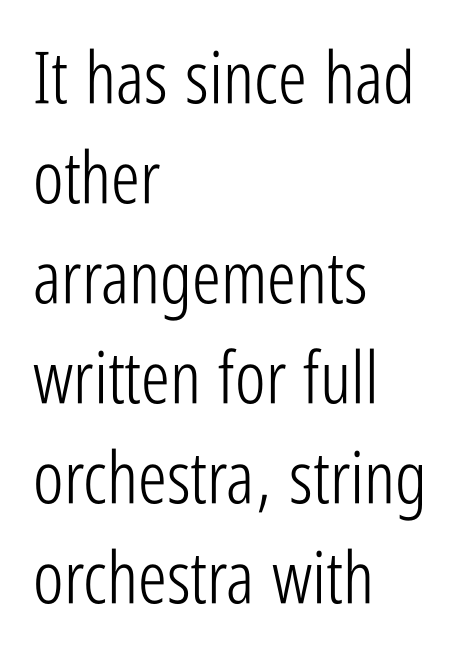
The image shows 72 px light, condensed sans-serif type, upright; set left-aligned, normal line spacing (1.39x), normal letter spacing, not underlined; low stroke contrast and a medium x-height.
